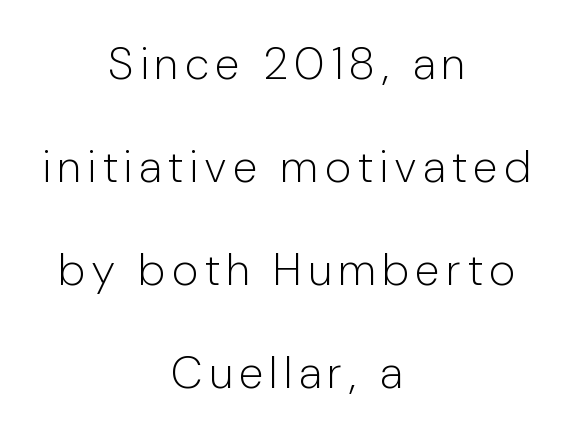
Each letter's strokes conclude bluntly, with no projecting serifs. The typesetter chose a symmetrical, centered arrangement here. Looks like regular typesetting: each glyph gets only the width it needs. A typesetter would mark this as roman, not italic. The typeface has the unassuming heft of standard copy or less. A clean baseline with only descenders dipping below it.
